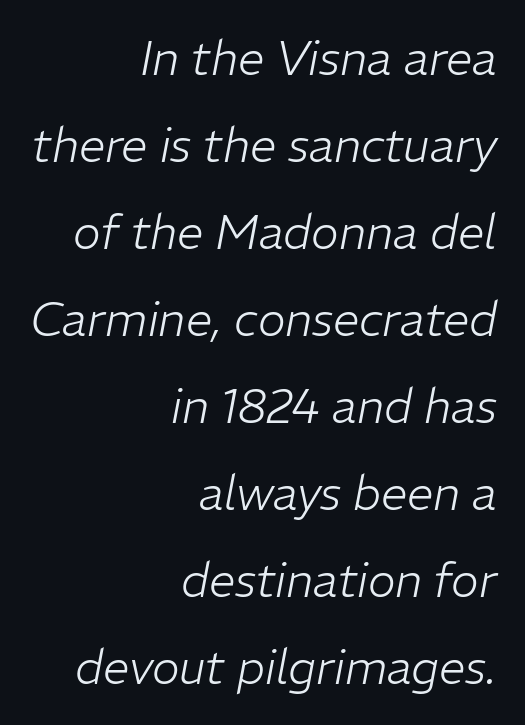
Has an underline been added? It has not. Typeset ragged left — the right edge is the straight one. Observe the lean: these are italic letterforms. Here the designer chose a conventional face with non-uniform glyph widths.
